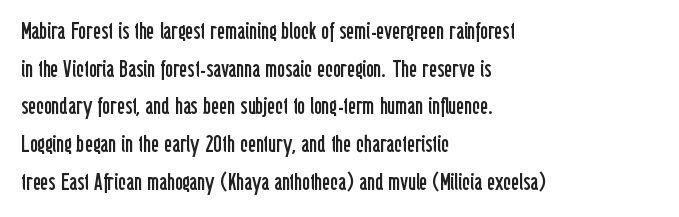
{"italic": "no", "bold": "no", "underline": "no", "align": "left", "line_spacing": "normal", "line_spacing_ratio": 1.57, "letter_spacing": "normal", "letter_spacing_em": 0.0, "glyph_px": 24}
